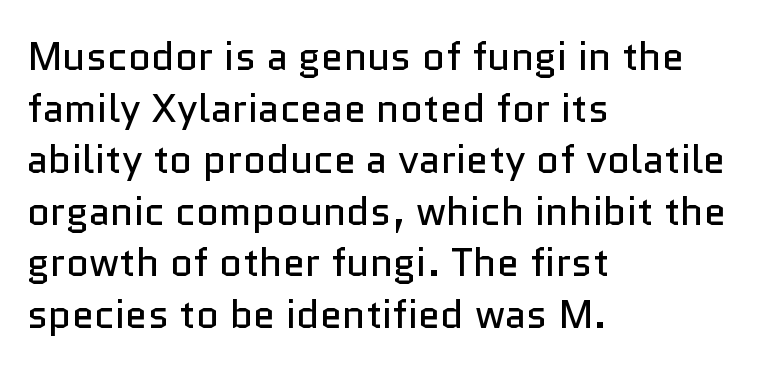
Type style note: lacks serifs. Regular leading. Upright lettering throughout. Which margin do the lines hug? The left one — the right edge is uneven.
